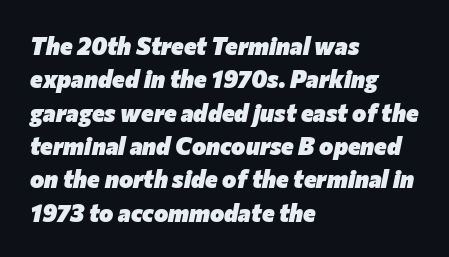
The image shows 24 px bold type, italic (leaning right); set left-aligned, normal line spacing (1.39x), normal letter spacing, not underlined.
